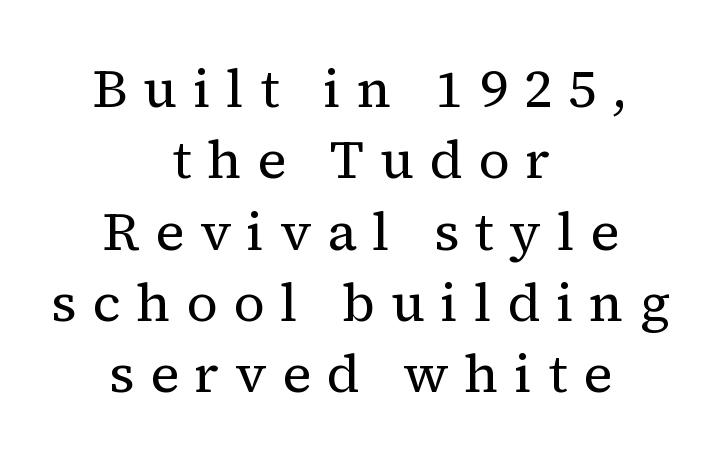
{"serif": "yes", "italic": "no", "bold": "no", "weight": "regular", "width": "normal", "stroke_contrast": "medium", "x_height": "medium", "monospaced": "no", "underline": "no", "align": "center", "line_spacing": "normal", "line_spacing_ratio": 1.32, "letter_spacing": "wide", "letter_spacing_em": 0.29, "glyph_px": 54}
